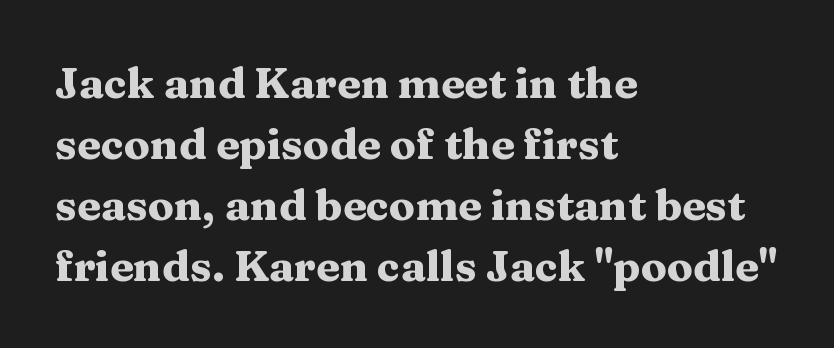
The image shows 43 px heavy, wide serif type, upright; set left-aligned, normal line spacing (1.42x), normal letter spacing, not underlined; medium stroke contrast and a medium x-height.
